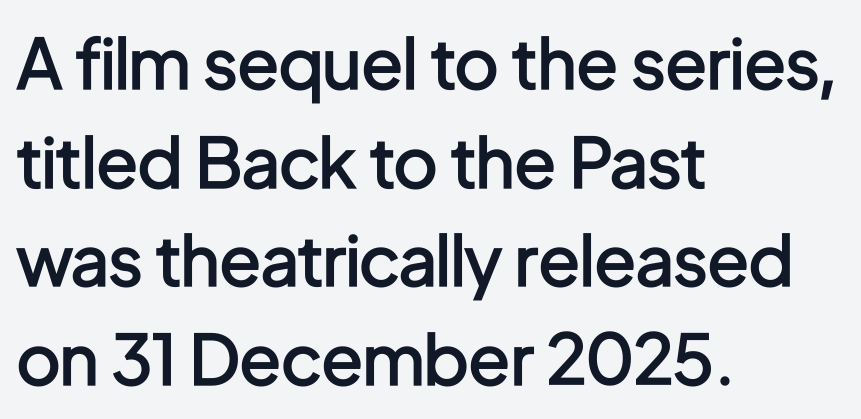
Letter spacing: default. This is roman type, the default non-slanted kind. Caption: multi-line text, flush left, ragged right. A fair bit of extra ink — the face is semibold, not bold.
